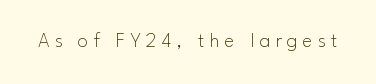
Descenders are the only things crossing below the line. The rendering inserts visible extra space after every character. Does the lettering tilt? It doesn't — this is upright. A quiet, ordinary-to-light weight characterises the typeface.
